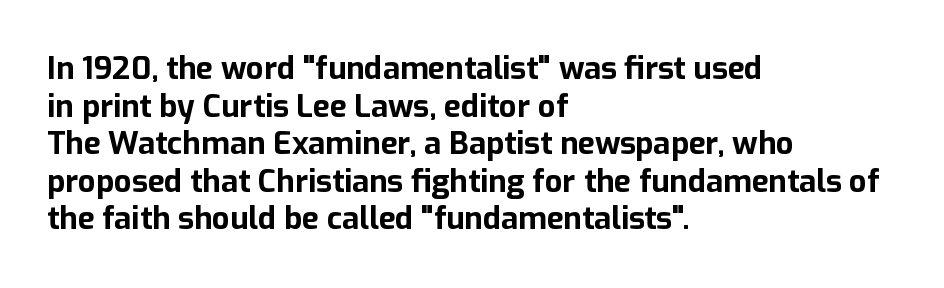
The image shows 31 px bold sans-serif type, upright; set left-aligned, line spacing 1.21x, normal letter spacing, not underlined; low stroke contrast and a medium x-height.
